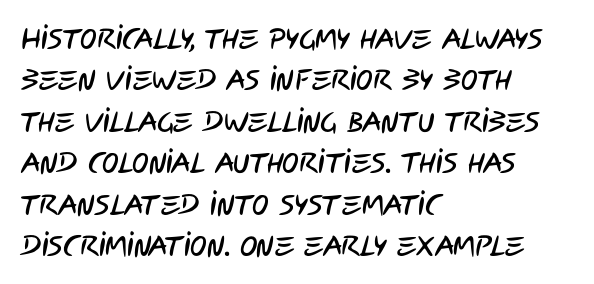
Check under the words: just untouched page. The text was rendered using a sans face with plain stroke endings. Leftover space on each line is placed entirely after the last word. Line spacing here is normal. Letter spacing: default. Note the varied advance widths — an 'i' is clearly narrower than an 'm'.
